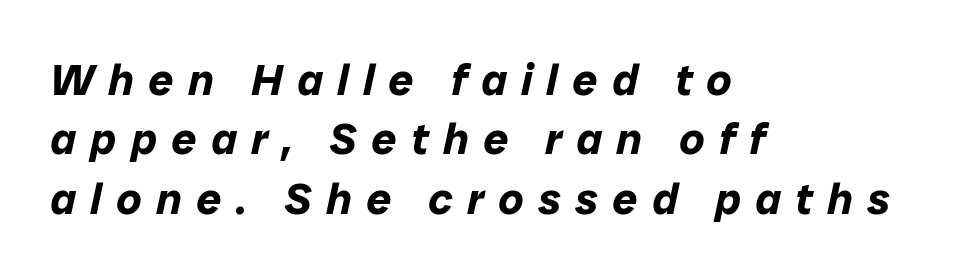
{"italic": "yes", "lean": "right", "slant_degrees": 12, "bold": "yes", "weight": "bold", "width": "normal", "stroke_contrast": "low", "x_height": "medium", "monospaced": "no", "underline": "no", "align": "left", "line_spacing": "normal", "line_spacing_ratio": 1.35, "letter_spacing": "wide", "letter_spacing_em": 0.33, "glyph_px": 44}
